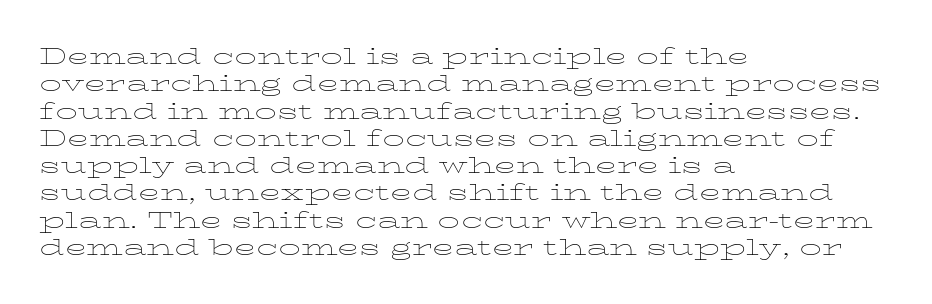
The image shows 22 px text type, upright; set left-aligned, line spacing 1.24x, normal letter spacing, not underlined.
